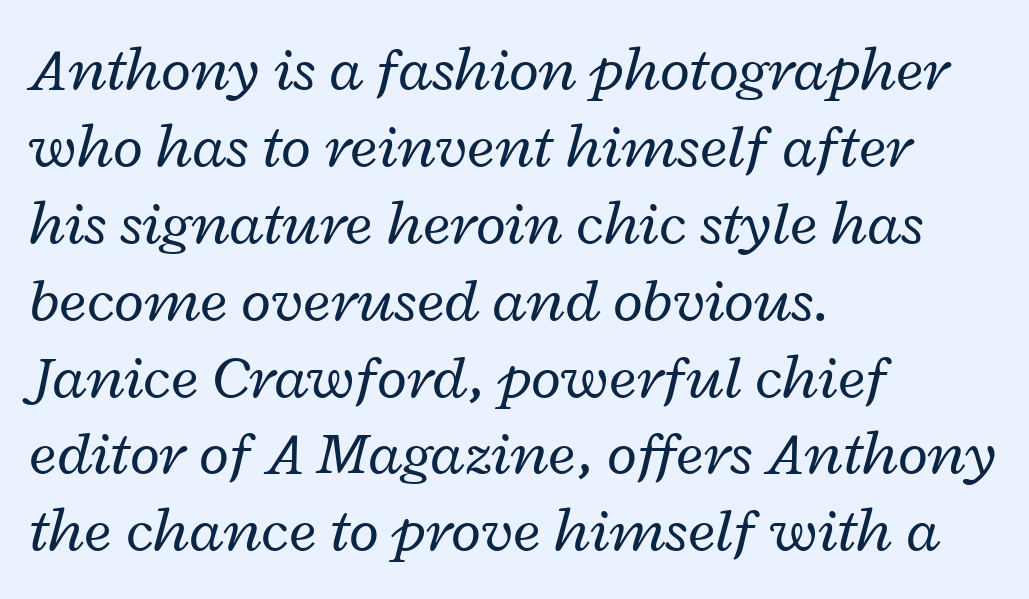
The image shows 62 px regular-weight, wide type, italic (leaning right); set left-aligned, line spacing 1.24x, normal letter spacing, not underlined; low stroke contrast and a medium x-height.
